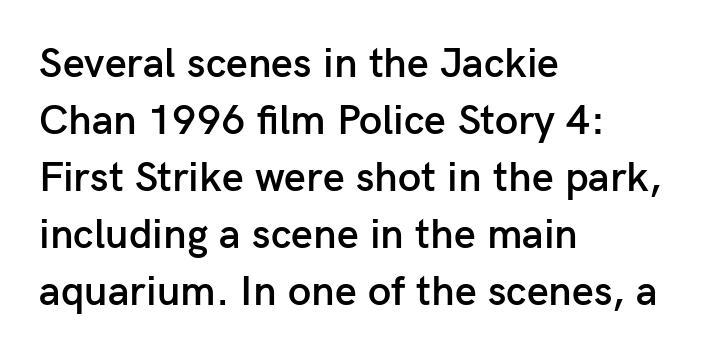
The image shows 42 px semibold sans-serif type, upright; set left-aligned, normal line spacing (1.36x), normal letter spacing, not underlined; low stroke contrast and a medium x-height.
